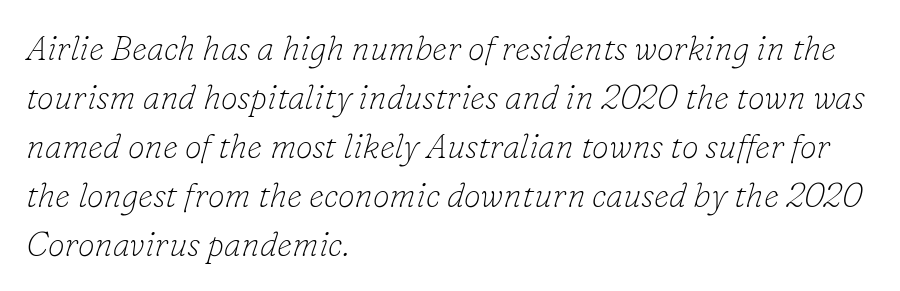
Plain, unruled lines of type. Reading down the block, your eye returns to a fixed left position each line. The letters sit at their default tracking, neither squeezed nor spread. The letterforms sit at book weight or below. Each letter keeps its own natural width here, so spacing adapts to shape. Vertical spacing — default.
